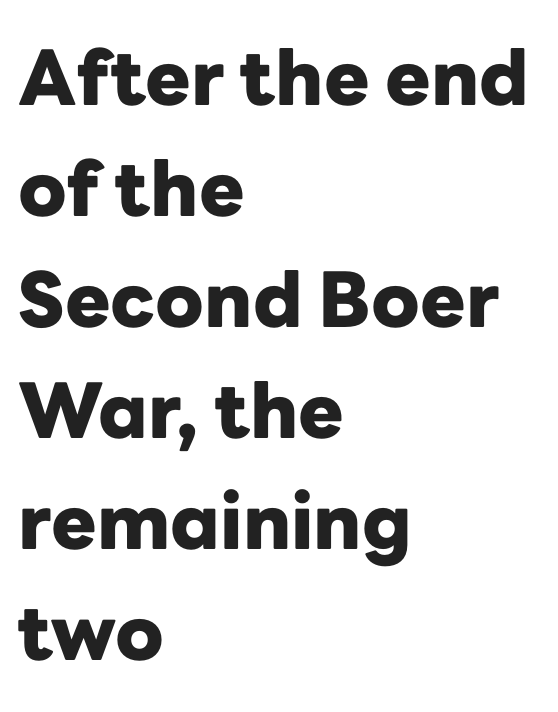
{"serif": "no", "italic": "no", "bold": "yes", "weight": "heavy", "width": "normal", "stroke_contrast": "low", "x_height": "medium", "monospaced": "no", "underline": "no", "align": "left", "line_spacing": "normal", "line_spacing_ratio": 1.46, "letter_spacing": "normal", "letter_spacing_em": 0.0, "glyph_px": 76}
